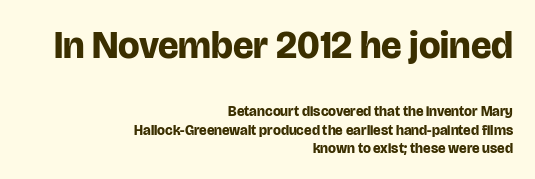
{"serif": "no", "italic": "no", "bold": "yes", "weight": "bold", "width": "normal", "stroke_contrast": "low", "x_height": "large", "monospaced": "no", "underline": "no", "align": "right", "line_spacing": "normal", "line_spacing_ratio": 1.31, "letter_spacing": "normal", "letter_spacing_em": 0.0, "larger_block": "first", "size_ratio": 2.71, "glyph_px": 38}
